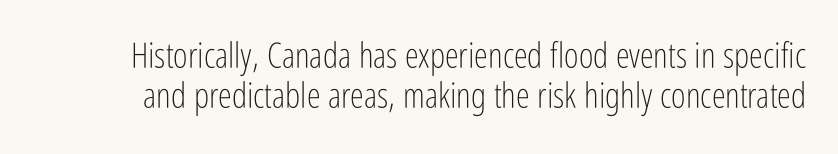
It's the straight-up-and-down kind of type. The passage shown is typed in a proportional face where columns would drift. On a weight scale, this lands at 450 or below. This block would grow much taller if given ordinary leading; it's compressed now. The area under the type is left untouched. A sans-serif font was chosen for this passage.
